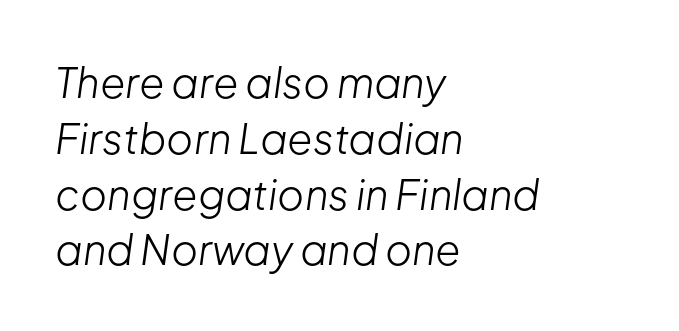
{"italic": "yes", "lean": "right", "slant_degrees": 8, "bold": "no", "weight": "light", "width": "normal", "stroke_contrast": "low", "x_height": "medium", "monospaced": "no", "underline": "no", "align": "left", "line_spacing": "normal", "line_spacing_ratio": 1.36, "letter_spacing": "normal", "letter_spacing_em": 0.0, "glyph_px": 41}
